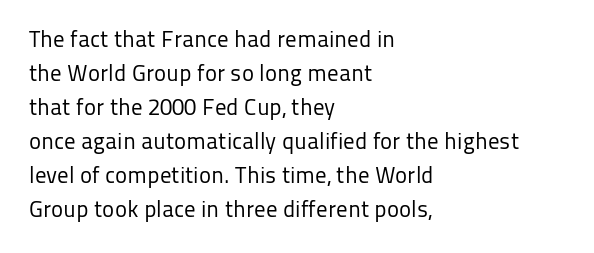
The image shows 23 px text type, upright; set left-aligned, normal line spacing (1.48x), normal letter spacing, not underlined.
